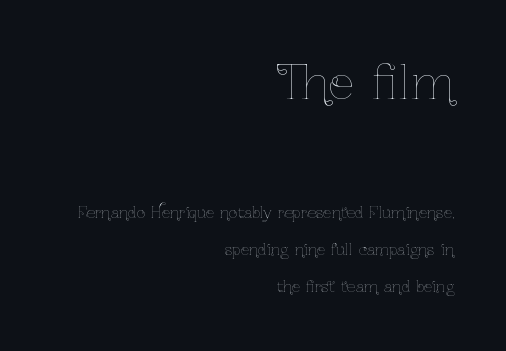
Q: Is the text bold? A: No.
Q: Is the text italic (slanted)? A: No, it is upright.
Q: Is the text underlined? A: No.
Q: How is the paragraph aligned? A: Right-aligned.
Q: Is the spacing between letters normal or unusually wide? A: Normal.
Q: Is the spacing between lines tight, normal or loose? A: Loose.
Q: Which block of text is set in a larger size, the first (top) or the second (bottom)? A: The first (top) one.
Q: Width (condensed, normal, or wide)? A: Condensed.
Q: Stroke contrast? A: Low.
Q: x-height? A: Medium.
Q: Monospaced? A: No.
